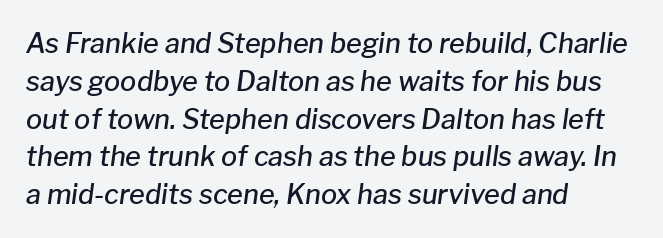
The image shows 27 px text type, italic (leaning right); set left-aligned, normal line spacing (1.4x), normal letter spacing, not underlined.
